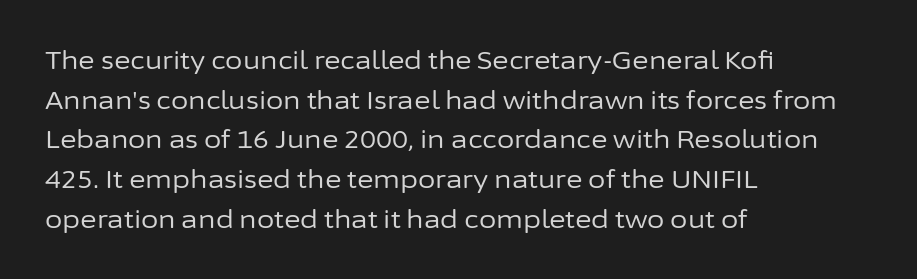
Q: Is the text bold? A: No.
Q: Is the text italic (slanted)? A: No, it is upright.
Q: Is the text underlined? A: No.
Q: How is the paragraph aligned? A: Left-aligned.
Q: Is the spacing between letters normal or unusually wide? A: Normal.
Q: Is the spacing between lines tight, normal or loose? A: Normal.
